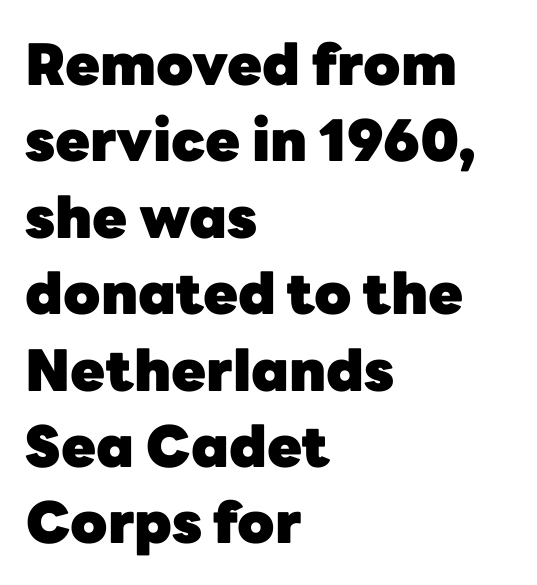
{"serif": "no", "italic": "no", "bold": "yes", "weight": "heavy", "width": "normal", "stroke_contrast": "low", "x_height": "medium", "monospaced": "no", "underline": "no", "align": "left", "line_spacing": "normal", "line_spacing_ratio": 1.34, "letter_spacing": "normal", "letter_spacing_em": 0.0, "glyph_px": 57}
